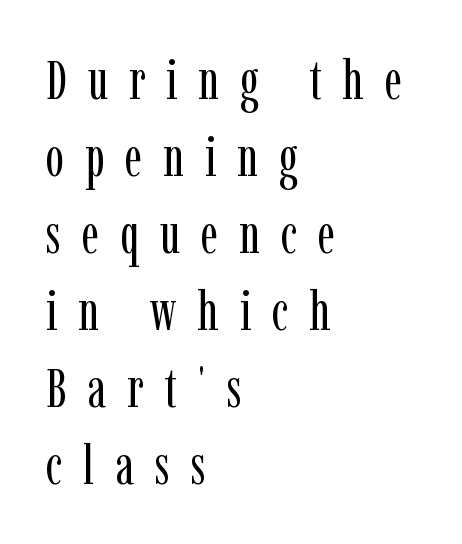
{"serif": "yes", "italic": "no", "bold": "no", "weight": "regular", "width": "condensed", "stroke_contrast": "low", "x_height": "medium", "monospaced": "no", "underline": "no", "align": "left", "line_spacing": "normal", "line_spacing_ratio": 1.4, "letter_spacing": "wide", "letter_spacing_em": 0.38, "glyph_px": 55}
